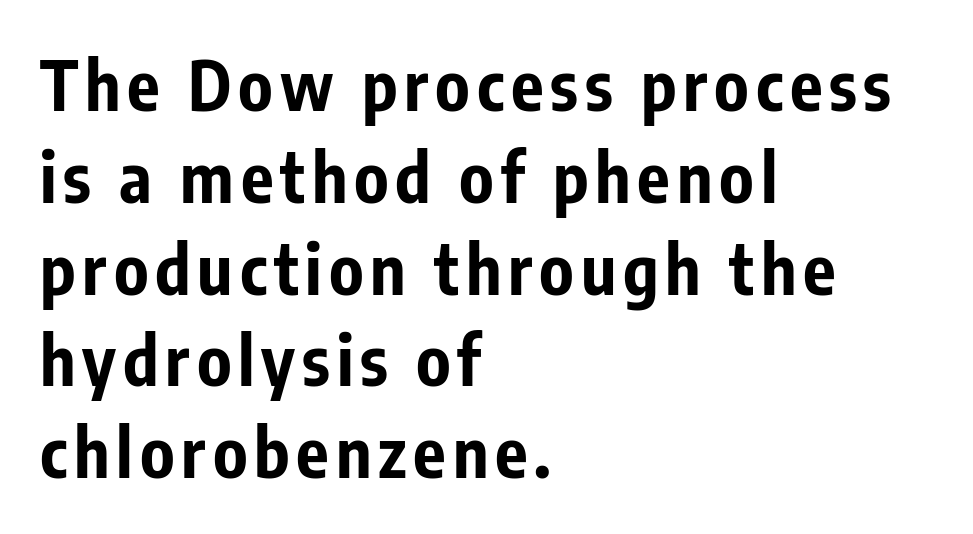
{"serif": "no", "italic": "no", "bold": "yes", "weight": "bold", "width": "condensed", "stroke_contrast": "low", "x_height": "medium", "monospaced": "no", "underline": "no", "align": "left", "line_spacing": "normal", "line_spacing_ratio": 1.35, "glyph_px": 68}
